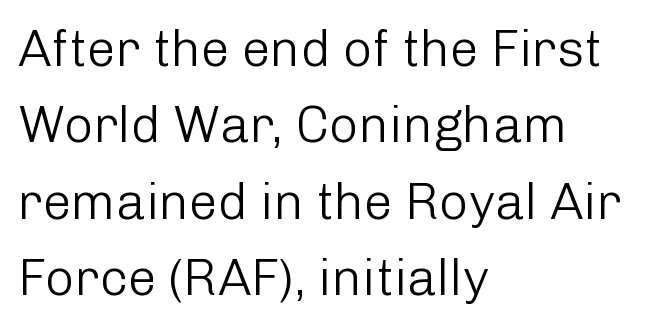
{"serif": "no", "italic": "no", "bold": "no", "weight": "light", "width": "normal", "stroke_contrast": "low", "x_height": "medium", "monospaced": "no", "underline": "no", "align": "left", "line_spacing": "normal", "line_spacing_ratio": 1.5, "letter_spacing": "normal", "letter_spacing_em": 0.0, "glyph_px": 51}
